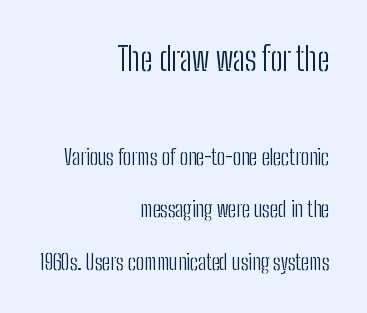
{"serif": "no", "italic": "no", "bold": "no", "weight": "light", "width": "condensed", "stroke_contrast": "low", "x_height": "medium", "monospaced": "no", "underline": "no", "align": "right", "line_spacing": "loose", "line_spacing_ratio": 2.38, "letter_spacing": "normal", "letter_spacing_em": 0.0, "larger_block": "first", "size_ratio": 1.5, "glyph_px": 33}
